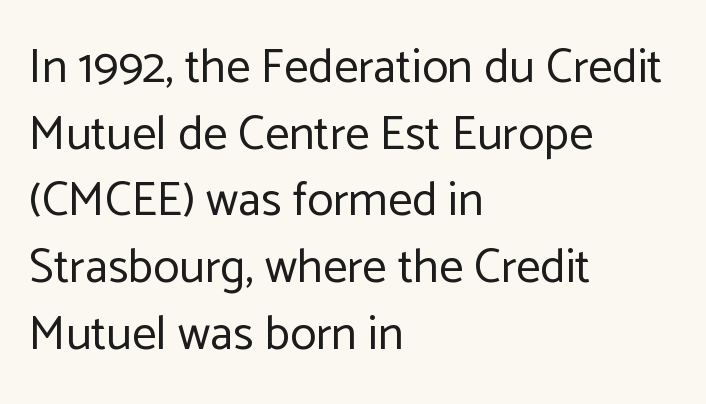
The image shows 48 px regular-weight sans-serif type, upright; set left-aligned, normal line spacing (1.39x), normal letter spacing, not underlined; low stroke contrast and a medium x-height.
